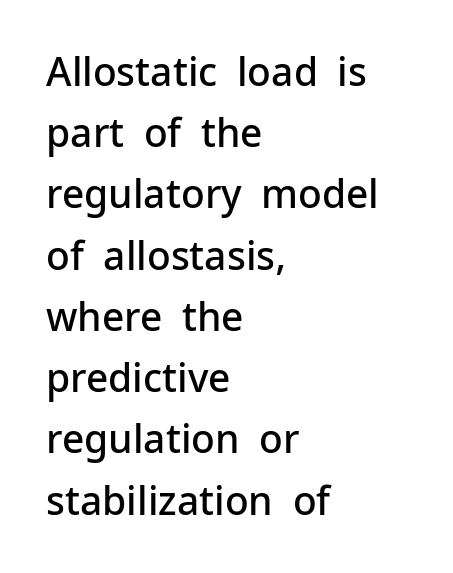
The image shows 39 px semibold sans-serif type, upright; set left-aligned, normal line spacing (1.57x), normal letter spacing, not underlined; low stroke contrast and a medium x-height.
